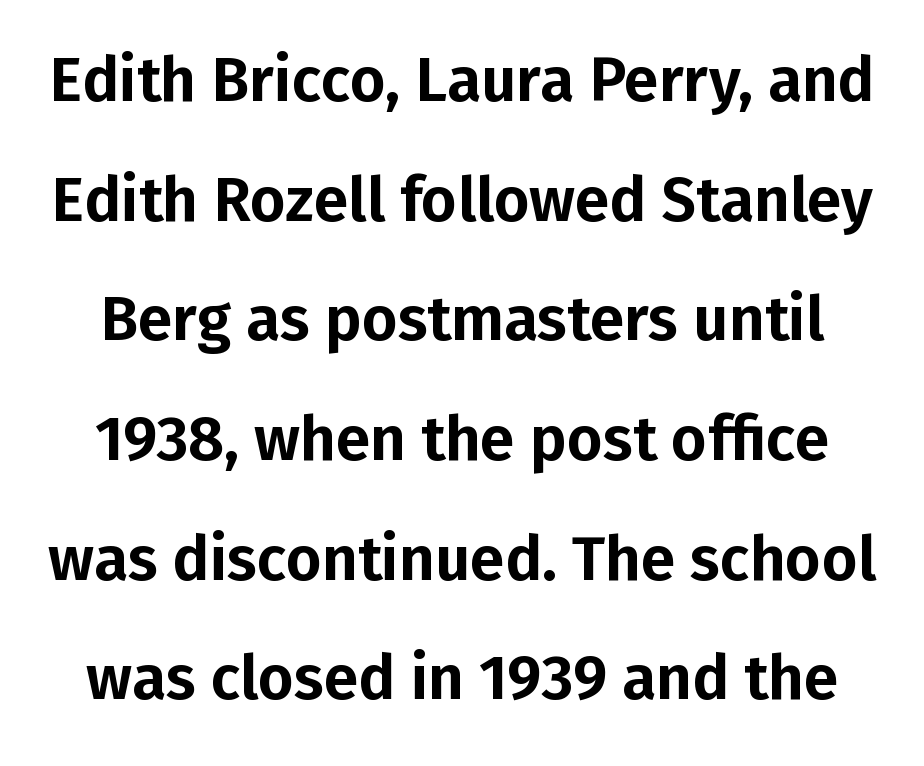
The image shows 62 px sans-serif type, upright; set loose line spacing (1.93x), normal letter spacing, not underlined; low stroke contrast and a medium x-height.
